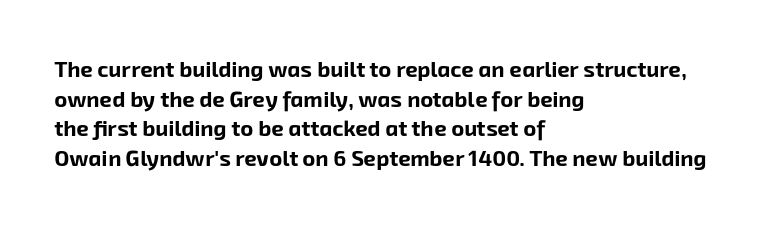
The typesetting leans heavy: a genuine bold. Leading: standard. The ragged edge is on the right, which tells us the setting is flush left. Spacing between characters is what you'd get straight out of the box. The passage shown is not underscored anywhere.
